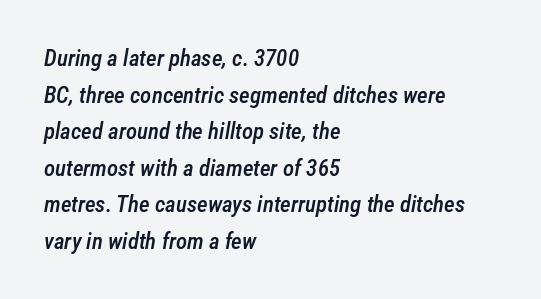
{"italic": "yes", "lean": "right", "slant_degrees": 12, "bold": "semi", "underline": "no", "align": "left", "line_spacing": "normal", "line_spacing_ratio": 1.59, "letter_spacing": "normal", "letter_spacing_em": 0.0, "glyph_px": 23}
